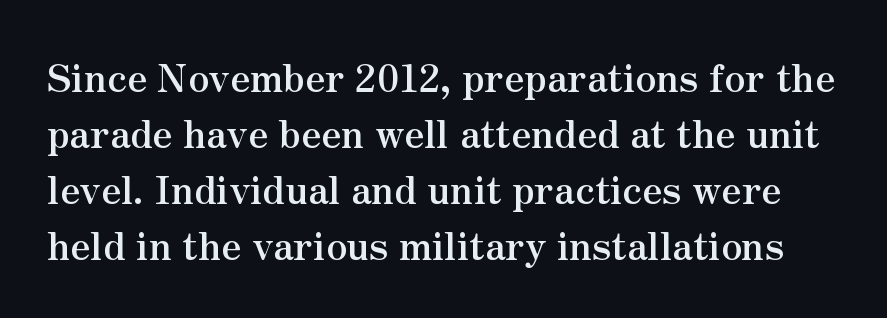
Each letter's strokes conclude with small projecting serifs. Lines of text with bare space underneath. Quick note: interline space is typical. The glyphs have the mass of a bold cut. The rendering uses natural spacing where letterforms have individual widths. Here the glyphs are tracked normally, forming tight word shapes.
